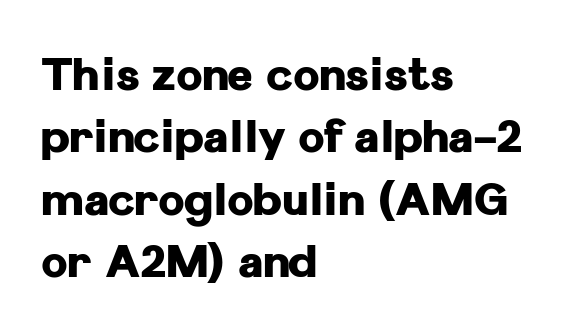
Q: Is the text bold? A: Yes.
Q: Is the text italic (slanted)? A: No, it is upright.
Q: Is the typeface a serif or a sans-serif typeface? A: Sans-serif.
Q: Is the text underlined? A: No.
Q: How is the paragraph aligned? A: Left-aligned.
Q: Is the spacing between letters normal or unusually wide? A: Normal.
Q: Is the spacing between lines tight, normal or loose? A: Normal.
Q: Width (condensed, normal, or wide)? A: Normal.
Q: Stroke contrast? A: Low.
Q: x-height? A: Medium.
Q: Monospaced? A: No.
